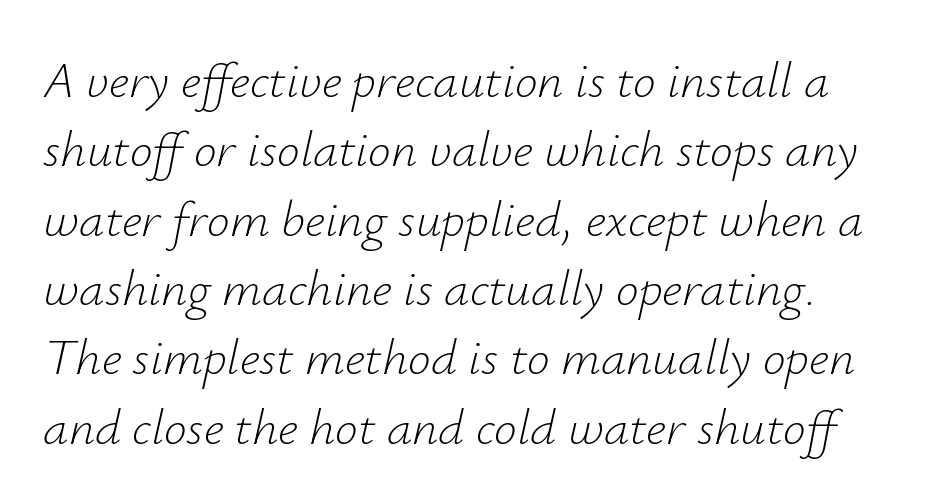
{"italic": "yes", "lean": "right", "slant_degrees": 12, "bold": "no", "weight": "light", "width": "normal", "stroke_contrast": "low", "x_height": "small", "monospaced": "no", "underline": "no", "line_spacing": "normal", "line_spacing_ratio": 1.36, "letter_spacing": "normal", "letter_spacing_em": 0.0, "glyph_px": 51}
